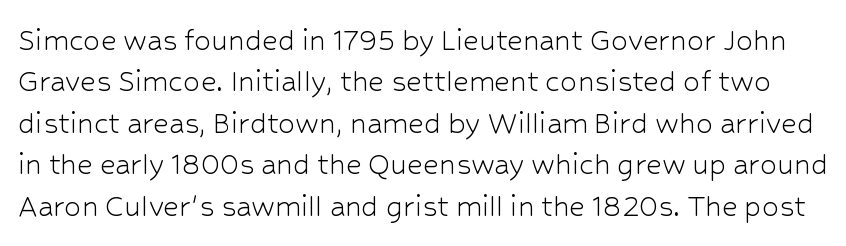
The image shows 34 px light sans-serif type, upright; set line spacing 1.22x, normal letter spacing, not underlined; low stroke contrast and a medium x-height.
